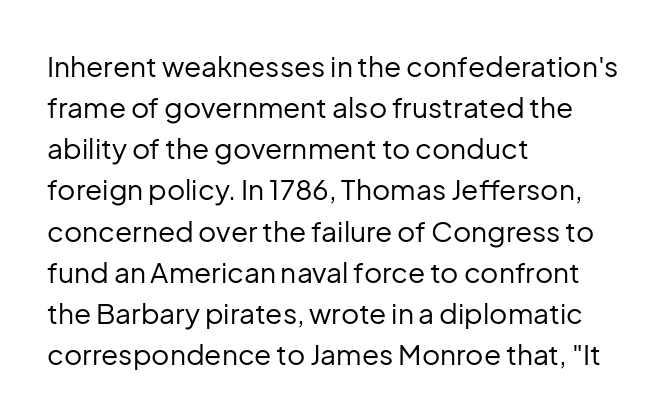
The rag falls on the right side of this text block. Letters rest on an invisible, unmarked baseline. This is roman type, the default non-slanted kind. Compared with typical body copy, the letter spacing here is the same.
